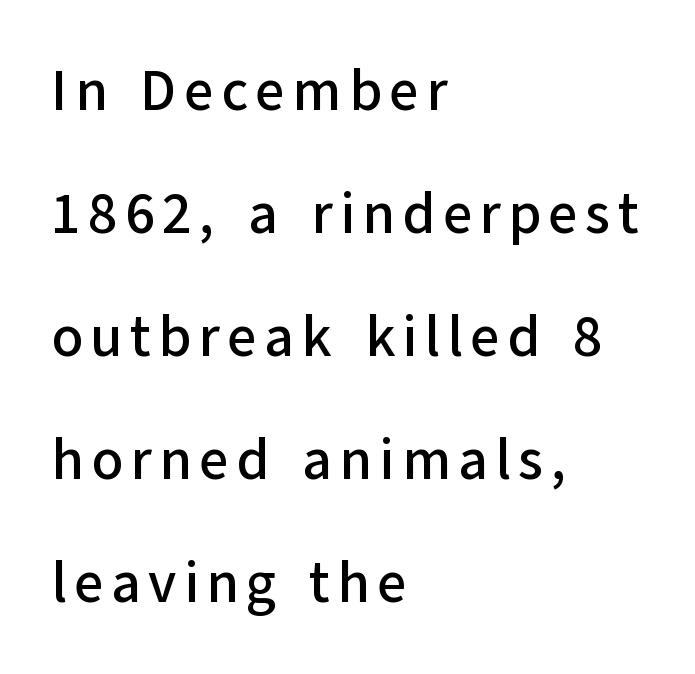
Summary of vertical rhythm: relaxed, with wide interline spacing. Unmarked baselines from the first word to the last. Is this a sans? Yes — the strokes have no serifs. Is this a fixed-width face? No — the glyphs have proportional, varying widths. This rendering uses left alignment, leaving the right contour irregular. Italic? Not at all — the glyphs are vertical.
